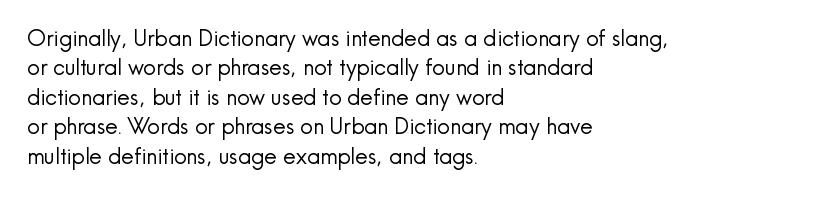
{"italic": "no", "bold": "no", "underline": "no", "align": "left", "line_spacing": "normal", "line_spacing_ratio": 1.34, "letter_spacing": "normal", "letter_spacing_em": 0.0, "glyph_px": 22}
